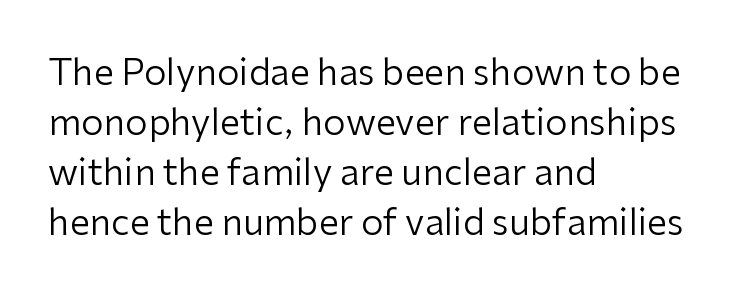
Q: Is the text bold? A: No.
Q: Is the text italic (slanted)? A: No, it is upright.
Q: Is the typeface a serif or a sans-serif typeface? A: Sans-serif.
Q: Is the text underlined? A: No.
Q: How is the paragraph aligned? A: Left-aligned.
Q: Is the spacing between letters normal or unusually wide? A: Normal.
Q: Is the spacing between lines tight, normal or loose? A: Normal.
Q: Width (condensed, normal, or wide)? A: Normal.
Q: Stroke contrast? A: Low.
Q: x-height? A: Medium.
Q: Monospaced? A: No.
